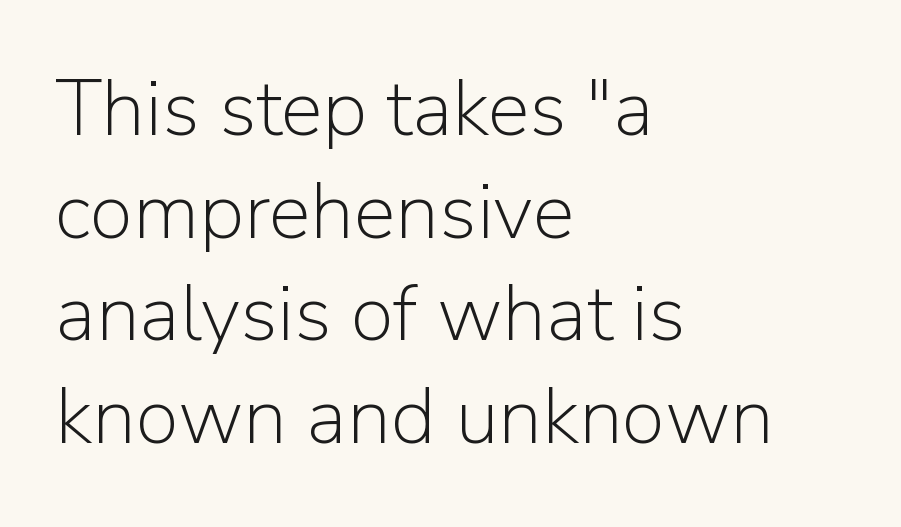
{"serif": "no", "italic": "no", "bold": "no", "weight": "light", "width": "normal", "stroke_contrast": "low", "x_height": "medium", "monospaced": "no", "underline": "no", "align": "left", "line_spacing": "normal", "line_spacing_ratio": 1.3, "letter_spacing": "normal", "letter_spacing_em": 0.0, "glyph_px": 79}
